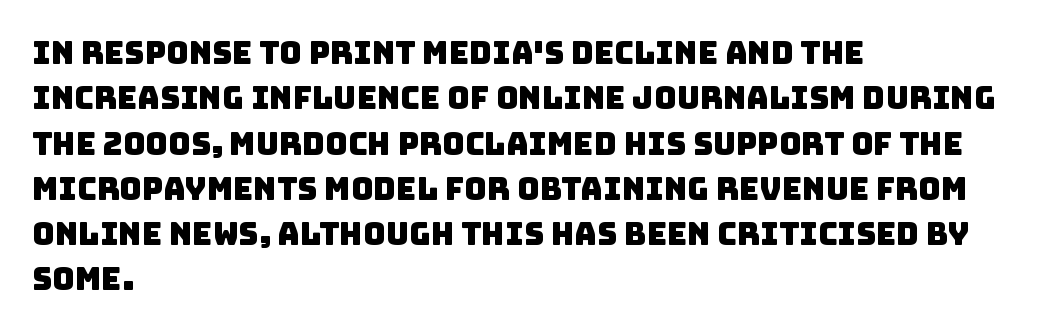
{"serif": "no", "width": "normal", "stroke_contrast": "low", "x_height": "large", "monospaced": "no", "underline": "no", "align": "left", "line_spacing": "normal", "line_spacing_ratio": 1.46, "letter_spacing": "normal", "letter_spacing_em": 0.0, "glyph_px": 31}
